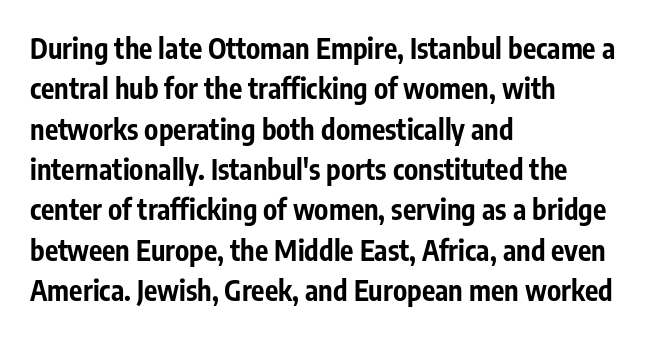
Q: Is the text bold? A: Yes.
Q: Is the text italic (slanted)? A: No, it is upright.
Q: Is the typeface a serif or a sans-serif typeface? A: Sans-serif.
Q: Is the text underlined? A: No.
Q: How is the paragraph aligned? A: Left-aligned.
Q: Is the spacing between letters normal or unusually wide? A: Normal.
Q: Is the spacing between lines tight, normal or loose? A: Normal.
Q: Width (condensed, normal, or wide)? A: Condensed.
Q: Stroke contrast? A: Low.
Q: x-height? A: Medium.
Q: Monospaced? A: No.
